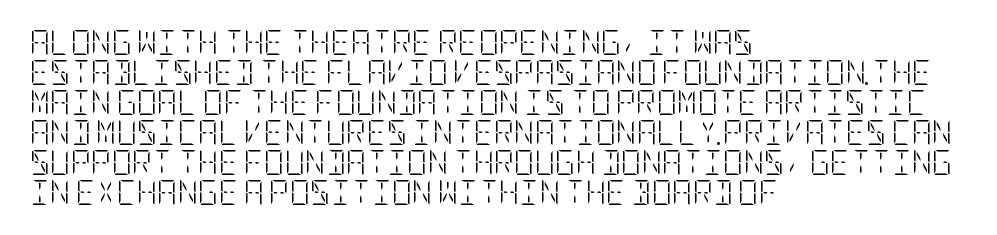
The image shows 25 px text type, upright; set left-aligned, line spacing 1.2x, normal letter spacing, not underlined.
